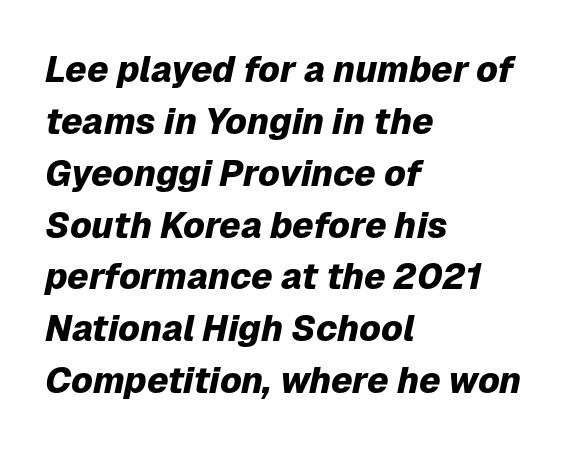
A dark, heavy texture on the line: the type is bold. A clean baseline with only descenders dipping below it. Character widths vary here, with narrow letters taking less room than wide ones. Baseline-to-baseline distance is the conventional proportion of letter height.
